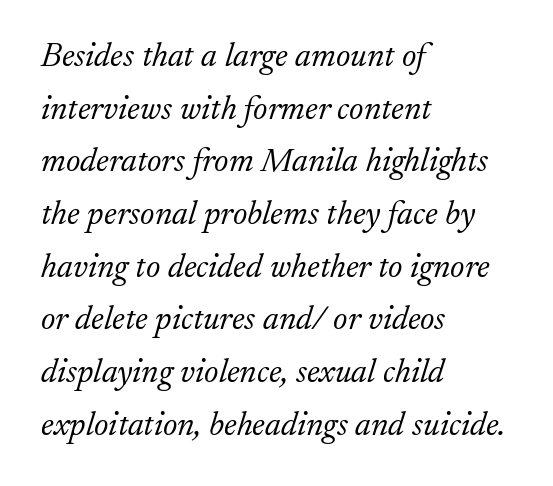
Think of a printed novel: that variable character pitch is what you see here. These lines were composed using italics. Is this a sans? No — the strokes have serifs. Compared with a typical body face, this is equally light or lighter still. The zone under the glyphs is completely vacant.
